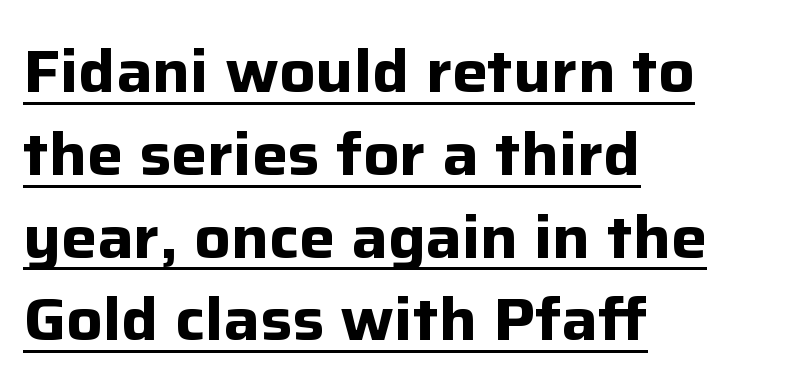
The image shows 60 px bold sans-serif type, upright; set left-aligned, normal line spacing (1.38x), normal letter spacing, underlined; low stroke contrast and a medium x-height.
